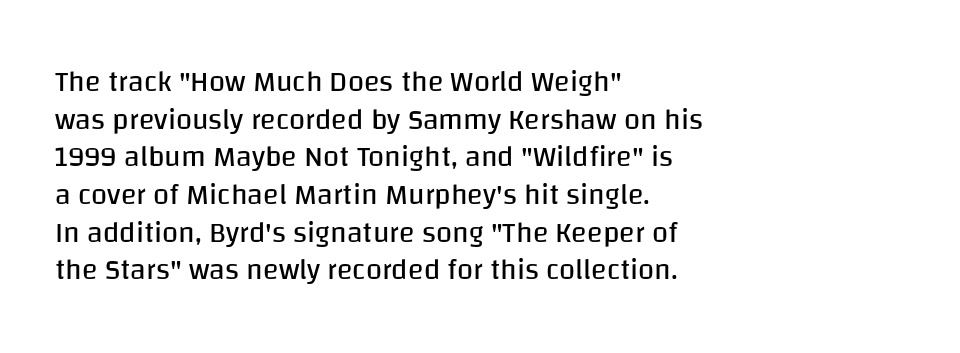
This sample is left-justified, so line endings fall wherever the words run out. No feet cap the strokes, marking this as sans-serif type. Nobody touched the tracking dial on this one. The typography opts for an upright posture over an oblique one. Spacing verdict: proportional, widths tailored to each character.
